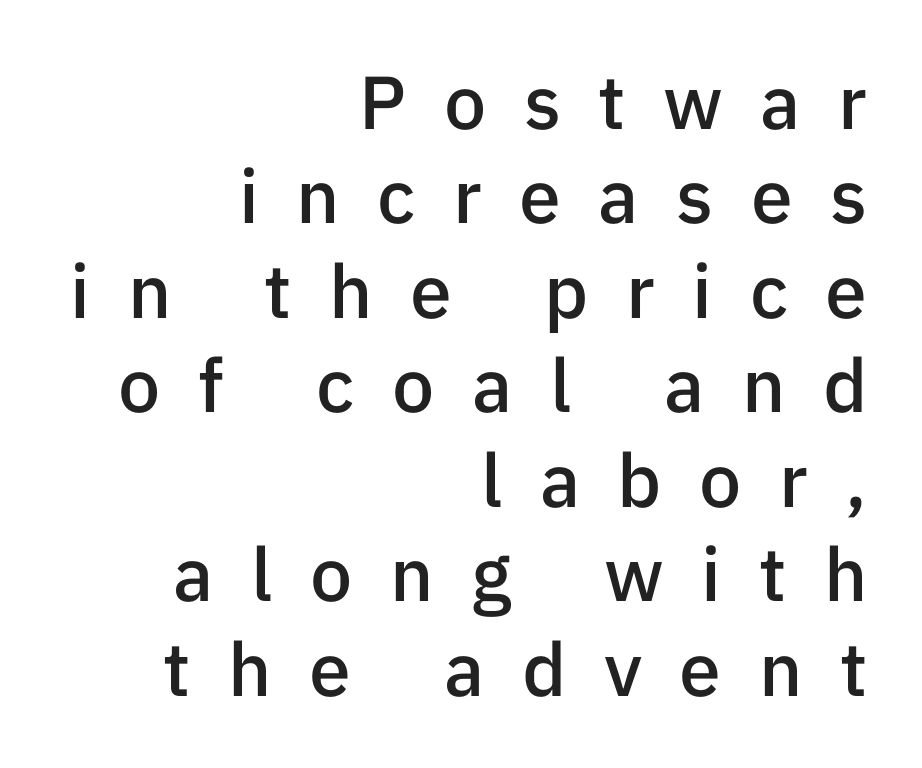
Q: Is the text bold? A: Semi-bold.
Q: Is the text italic (slanted)? A: No, it is upright.
Q: Is the typeface a serif or a sans-serif typeface? A: Sans-serif.
Q: Is the text underlined? A: No.
Q: How is the paragraph aligned? A: Right-aligned.
Q: Is the spacing between letters normal or unusually wide? A: Unusually wide.
Q: Is the spacing between lines tight, normal or loose? A: Normal.
Q: Width (condensed, normal, or wide)? A: Normal.
Q: Stroke contrast? A: Low.
Q: x-height? A: Medium.
Q: Monospaced? A: No.
